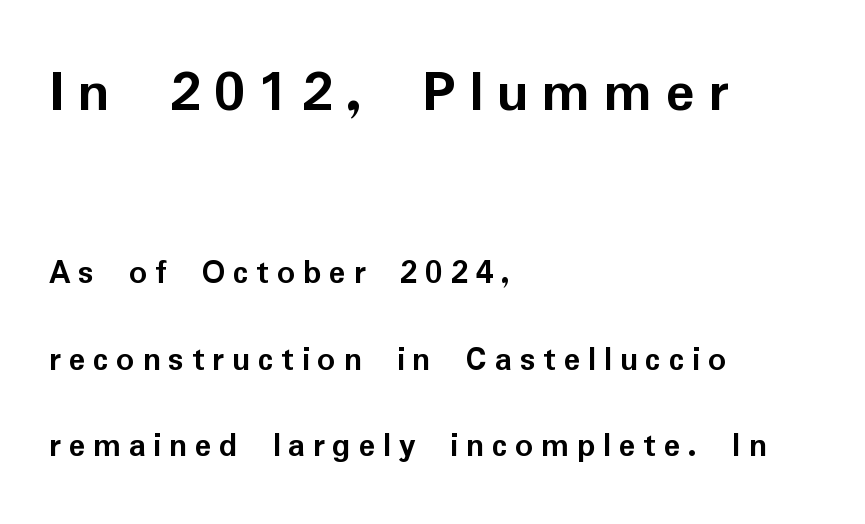
Do the letters lean? They stand straight. To sum up the face: it is a sans, with no serifs. Each new line begins a long way beneath the previous one. The face used here appears at its bigger size in the upper chunk.
